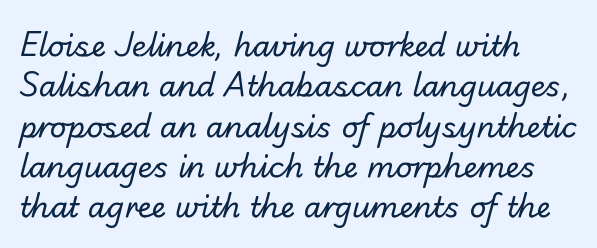
The image shows 29 px regular-weight sans-serif type; set left-aligned, normal line spacing (1.39x), normal letter spacing, not underlined; low stroke contrast and a small x-height.
